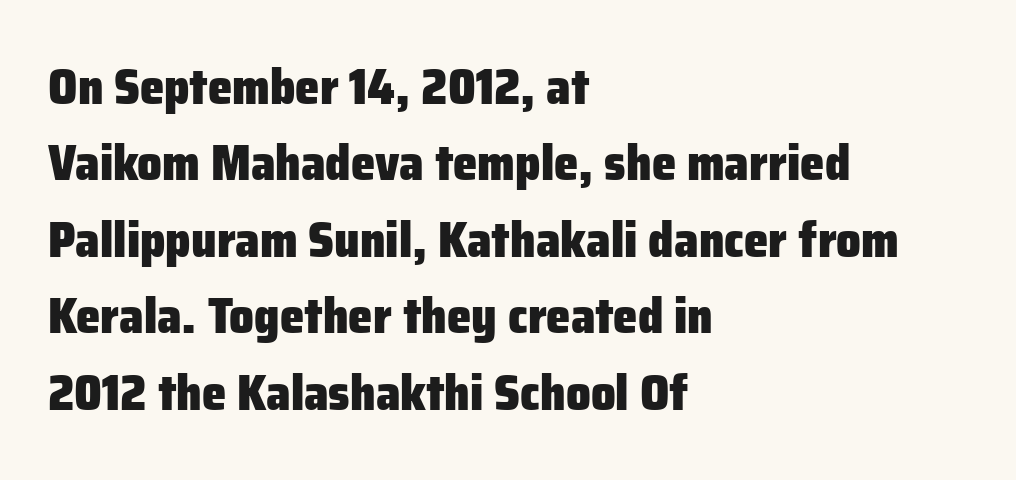
{"serif": "no", "italic": "no", "bold": "yes", "weight": "heavy", "width": "normal", "stroke_contrast": "low", "x_height": "medium", "monospaced": "no", "underline": "no", "align": "left", "line_spacing": "normal", "line_spacing_ratio": 1.56, "letter_spacing": "normal", "letter_spacing_em": 0.0, "glyph_px": 49}
